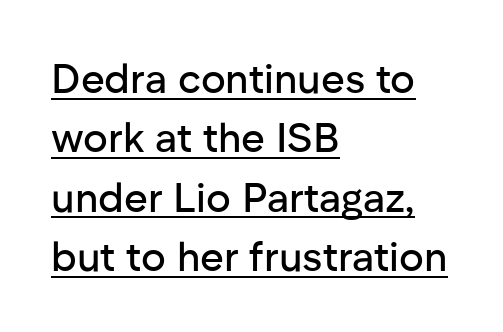
{"serif": "no", "italic": "no", "width": "normal", "stroke_contrast": "low", "x_height": "medium", "monospaced": "no", "underline": "yes", "align": "left", "line_spacing": "normal", "line_spacing_ratio": 1.45, "letter_spacing": "normal", "letter_spacing_em": 0.0, "glyph_px": 41}
